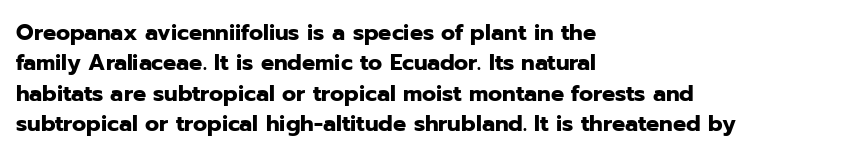
The paragraph shown leans on its left margin. The glyphs have the mass of a bold cut. How are the letters spaced? Ordinarily, with no added tracking. This sample uses an upright cut, with every glyph sitting square on the baseline.
